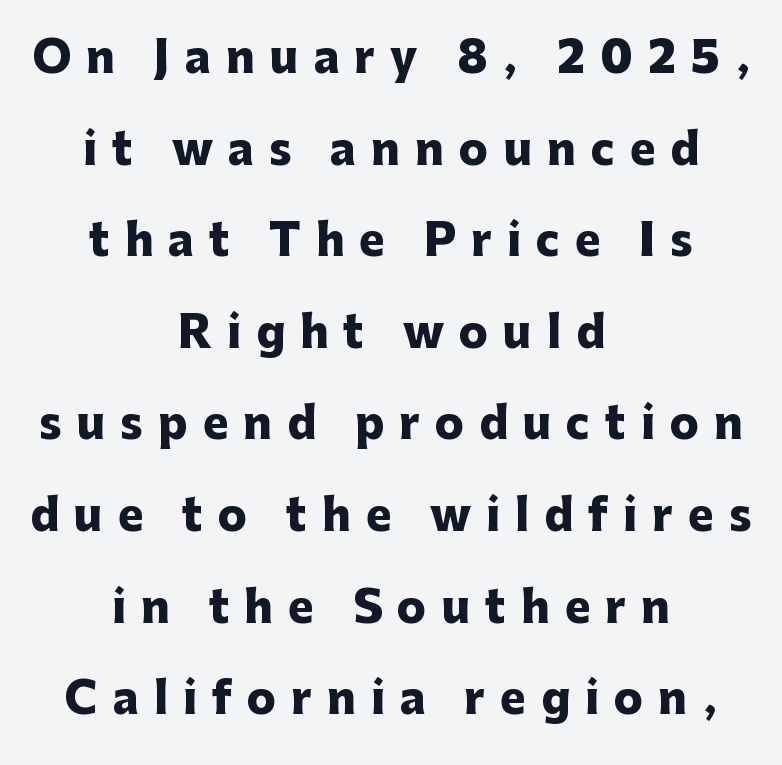
The image shows 43 px heavy sans-serif type, upright; set centered, loose line spacing (2.13x), unusually wide letter spacing (+0.35 em), not underlined; low stroke contrast and a medium x-height.
